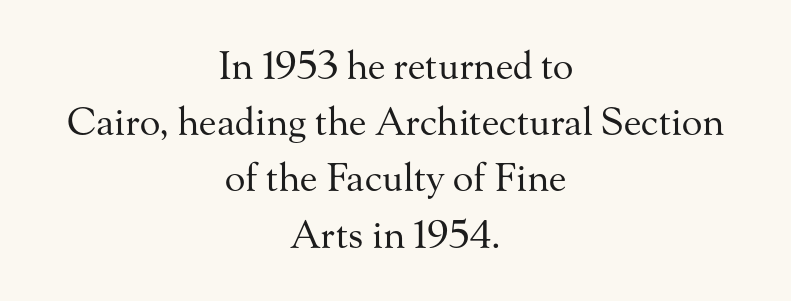
Q: Is the text bold? A: No.
Q: Is the text italic (slanted)? A: No, it is upright.
Q: Is the typeface a serif or a sans-serif typeface? A: Serif.
Q: Is the text underlined? A: No.
Q: How is the paragraph aligned? A: Centered.
Q: Is the spacing between letters normal or unusually wide? A: Normal.
Q: Is the spacing between lines tight, normal or loose? A: Normal.
Q: Width (condensed, normal, or wide)? A: Normal.
Q: Stroke contrast? A: Medium.
Q: x-height? A: Small.
Q: Monospaced? A: No.
